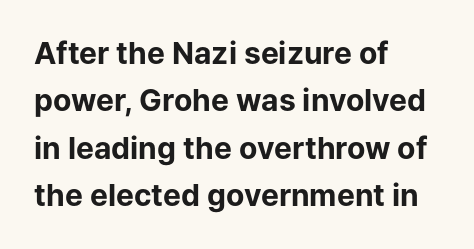
{"serif": "no", "italic": "no", "bold": "yes", "weight": "bold", "width": "normal", "stroke_contrast": "low", "x_height": "medium", "monospaced": "no", "underline": "no", "align": "left", "line_spacing": "normal", "line_spacing_ratio": 1.58, "letter_spacing": "normal", "letter_spacing_em": 0.0, "glyph_px": 30}
